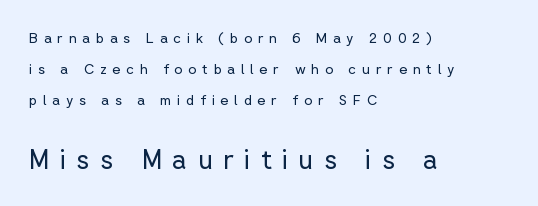
Q: Is the text bold? A: No.
Q: Is the text italic (slanted)? A: No, it is upright.
Q: Is the text underlined? A: No.
Q: How is the paragraph aligned? A: Left-aligned.
Q: Is the spacing between letters normal or unusually wide? A: Unusually wide.
Q: Is the spacing between lines tight, normal or loose? A: Loose.
Q: Which block of text is set in a larger size, the first (top) or the second (bottom)? A: The second (bottom) one.
